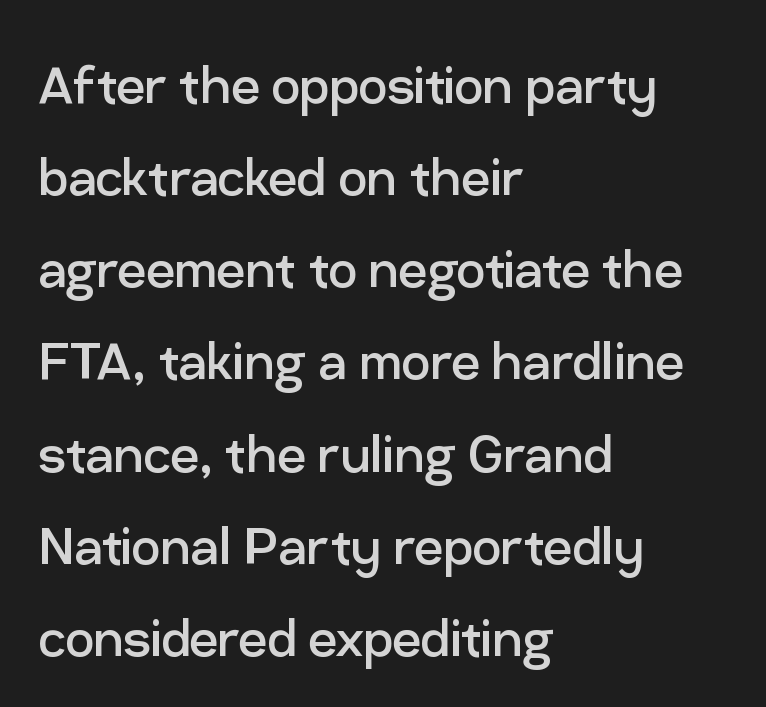
Q: Is the text bold? A: No.
Q: Is the text italic (slanted)? A: No, it is upright.
Q: Is the typeface a serif or a sans-serif typeface? A: Sans-serif.
Q: Is the text underlined? A: No.
Q: How is the paragraph aligned? A: Left-aligned.
Q: Is the spacing between letters normal or unusually wide? A: Normal.
Q: Is the spacing between lines tight, normal or loose? A: Normal.
Q: Width (condensed, normal, or wide)? A: Normal.
Q: Stroke contrast? A: Low.
Q: x-height? A: Medium.
Q: Monospaced? A: No.
